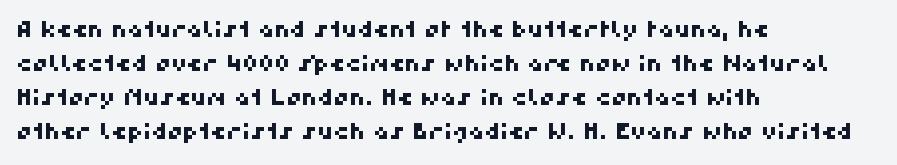
{"underline": "no", "align": "left", "line_spacing": "normal", "line_spacing_ratio": 1.55, "letter_spacing": "normal", "letter_spacing_em": 0.0, "glyph_px": 22}
